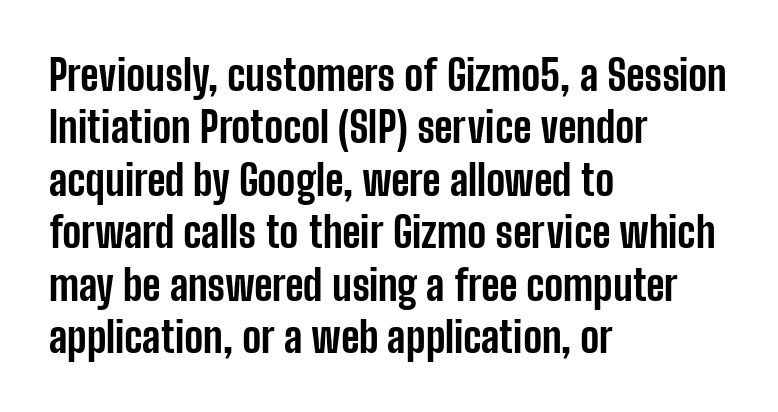
{"serif": "no", "italic": "no", "bold": "yes", "weight": "bold", "width": "condensed", "stroke_contrast": "low", "x_height": "medium", "monospaced": "no", "underline": "no", "align": "left", "line_spacing": "normal", "line_spacing_ratio": 1.25, "letter_spacing": "normal", "letter_spacing_em": 0.0, "glyph_px": 42}
